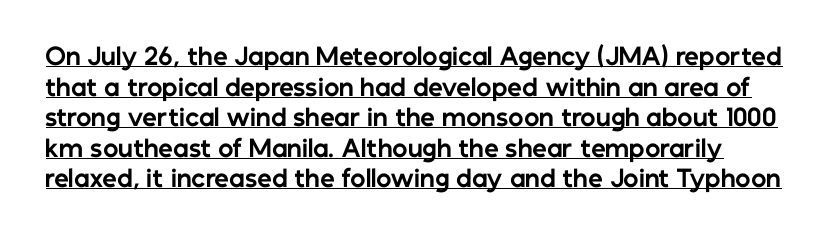
{"italic": "no", "bold": "yes", "underline": "yes", "line_spacing": "normal", "line_spacing_ratio": 1.33, "letter_spacing": "normal", "letter_spacing_em": 0.0, "glyph_px": 23}
